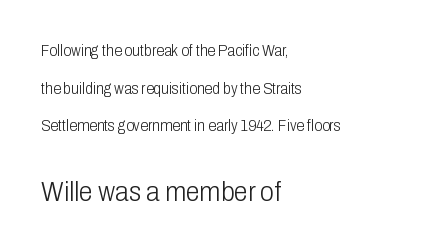
The image shows 28 px light, condensed sans-serif type, upright; set left-aligned, loose line spacing (2.35x), normal letter spacing, not underlined; the second (bottom) block is 1.75x larger; low stroke contrast and a medium x-height.
